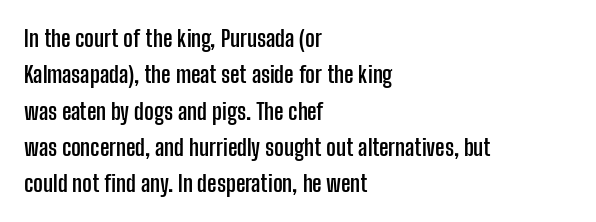
Q: Is the text bold? A: Yes.
Q: Is the text italic (slanted)? A: No, it is upright.
Q: Is the text underlined? A: No.
Q: How is the paragraph aligned? A: Left-aligned.
Q: Is the spacing between letters normal or unusually wide? A: Normal.
Q: Is the spacing between lines tight, normal or loose? A: Normal.
